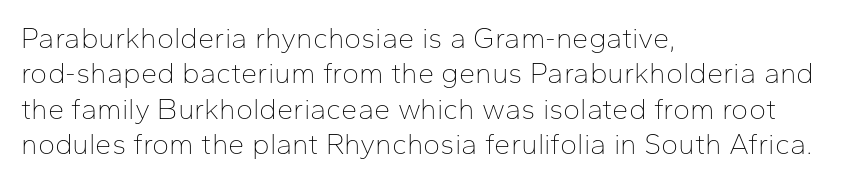
Typographically, this falls in the sans-serif category. The strokes are not fattened; the text isn't bold. The lettering holds an erect, upright posture throughout. The gaps between neighbouring characters are ordinary and unremarkable. Letters rest on an invisible, unmarked baseline. The rag falls on the right side of this text block.
